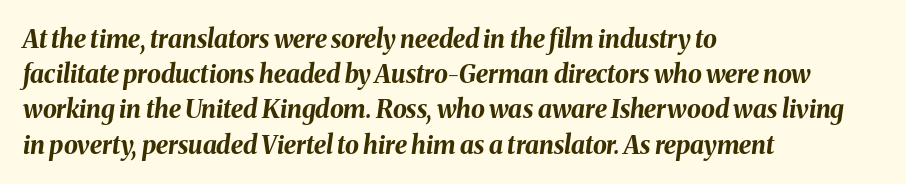
{"italic": "yes", "lean": "right", "slant_degrees": 8, "bold": "yes", "underline": "no", "align": "left", "line_spacing": "normal", "line_spacing_ratio": 1.41, "letter_spacing": "normal", "letter_spacing_em": 0.0, "glyph_px": 25}
